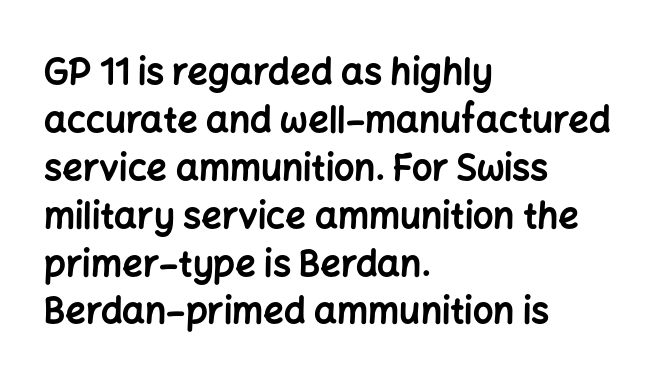
Check under the words: just untouched page. This sample uses a sans-serif face. The face used here has the dense, thick strokes of a bold. Character widths vary here, with narrow letters taking less room than wide ones. Line starts are locked; line ends wander. Evenly set lines give the paragraph a standard silhouette.
